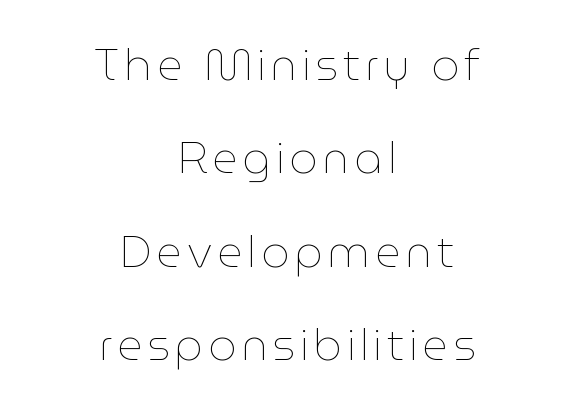
{"italic": "no", "bold": "no", "weight": "thin", "width": "normal", "stroke_contrast": "low", "x_height": "medium", "monospaced": "no", "underline": "no", "align": "center", "line_spacing": "loose", "line_spacing_ratio": 2.12, "glyph_px": 44}
